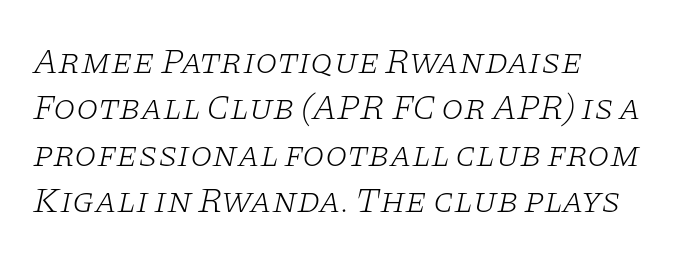
{"serif": "yes", "italic": "yes", "lean": "right", "slant_degrees": 11, "bold": "no", "weight": "light", "width": "wide", "stroke_contrast": "low", "x_height": "large", "monospaced": "no", "underline": "no", "align": "left", "line_spacing": "normal", "line_spacing_ratio": 1.29, "letter_spacing": "normal", "letter_spacing_em": 0.0, "glyph_px": 36}
